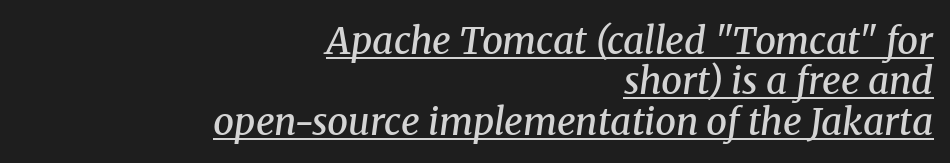
The image shows 37 px semibold serif type, italic (leaning right); set right-aligned, tight line spacing (1.09x), normal letter spacing, underlined; medium stroke contrast and a medium x-height.
